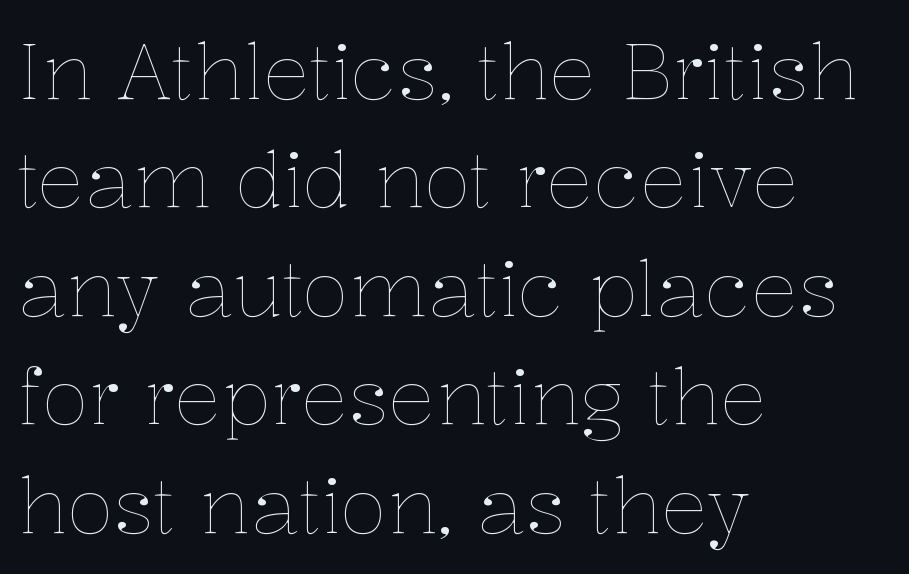
Unlike italic type, these characters show no tilt at all. Where is the straight margin? On the left. You could call the tracking neutral — neither tight nor loose. Descender tails drop into unmarked territory. Unbolded letterforms with no extra heft.
